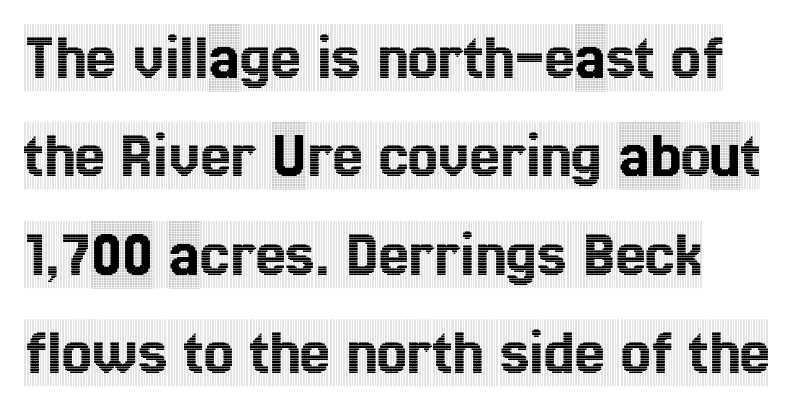
Horizontally, the lines are justified to the leading edge only. This sample has the flowing, uneven cadence of proportional lettering. Observe the serifs anchoring each vertical stroke in this sample. Between one letter and the next there's only the usual sliver of space. Rendered with straight, roman letterforms.
